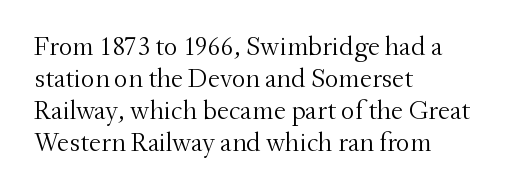
Check under the words: just untouched page. Observe the ordinary spacing: letters are neighbours, not strangers. Stems and bowls with no extra thickness — not bold. The ragged edge is on the right, which tells us the setting is flush left.
